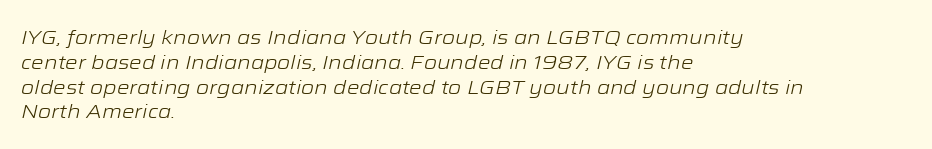
{"italic": "yes", "lean": "right", "slant_degrees": 12, "bold": "no", "underline": "no", "align": "left", "line_spacing_ratio": 1.24, "letter_spacing": "normal", "letter_spacing_em": 0.0, "glyph_px": 20}
